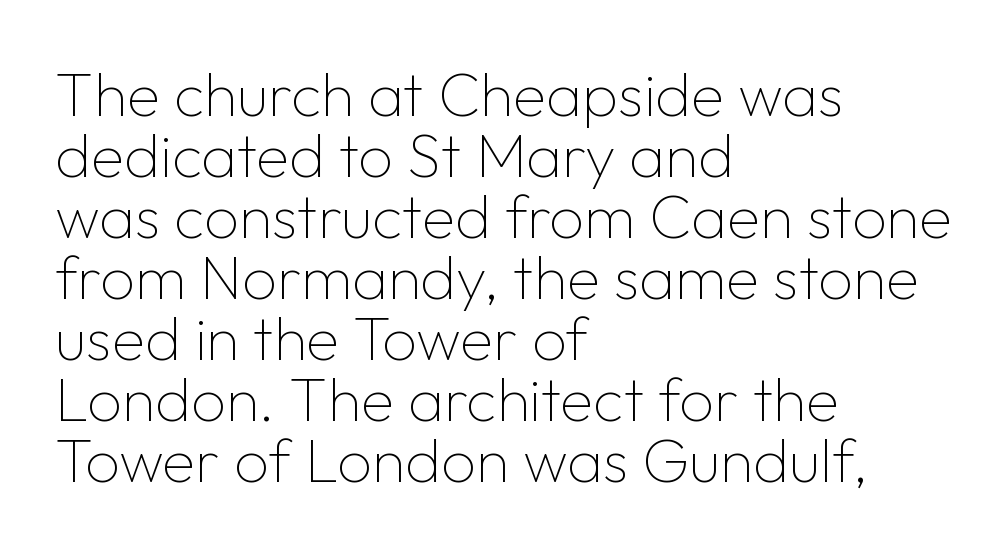
The image shows 61 px thin sans-serif type, upright; set left-aligned, tight line spacing (1.0x), normal letter spacing, not underlined; low stroke contrast and a medium x-height.
